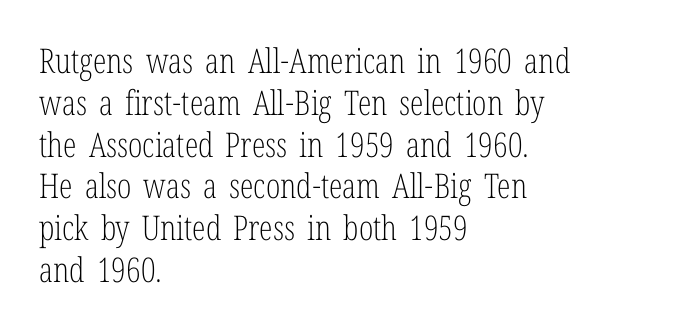
This rendering leaves character spacing at its baseline value. The strip under each line holds only bare page. Bold? No — there's no thickening of the strokes. Note the varied advance widths — an 'i' is clearly narrower than an 'm'.
